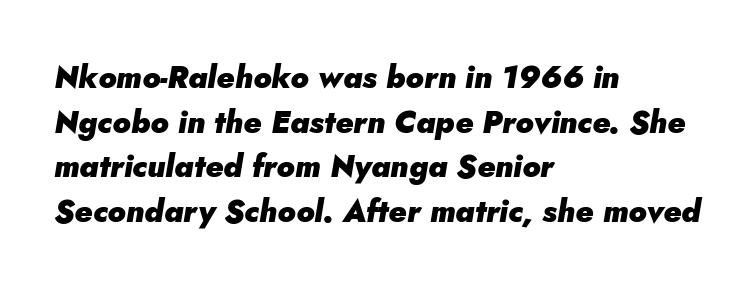
{"italic": "yes", "lean": "right", "slant_degrees": 5, "bold": "yes", "weight": "heavy", "width": "normal", "stroke_contrast": "low", "x_height": "small", "monospaced": "no", "underline": "no", "align": "left", "line_spacing": "normal", "line_spacing_ratio": 1.44, "letter_spacing": "normal", "letter_spacing_em": 0.0, "glyph_px": 31}
